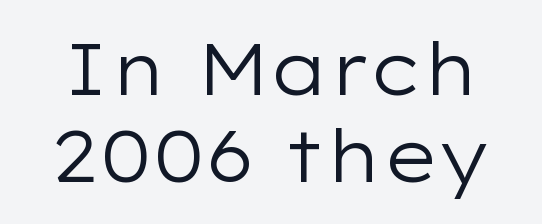
{"serif": "no", "italic": "no", "bold": "no", "weight": "regular", "width": "wide", "stroke_contrast": "low", "x_height": "medium", "monospaced": "no", "underline": "no", "line_spacing_ratio": 1.21, "letter_spacing": "normal", "letter_spacing_em": 0.0, "glyph_px": 72}
